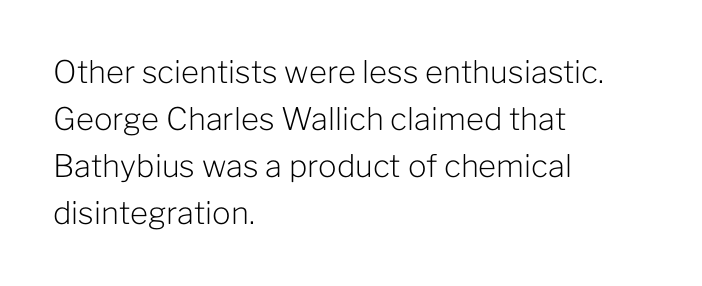
A typesetter would call this leading conventional body-copy spacing. A bare baseline throughout the passage. A quiet, ordinary-to-light weight characterises the typeface. Ascenders rise straight up at ninety degrees. Stroke terminals: plain, sans-serif.
